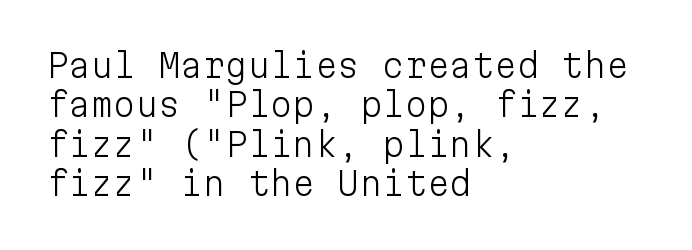
{"serif": "no", "italic": "no", "bold": "no", "weight": "light", "width": "normal", "stroke_contrast": "low", "x_height": "medium", "monospaced": "yes", "underline": "no", "align": "left", "line_spacing_ratio": 1.23, "letter_spacing": "normal", "letter_spacing_em": 0.0, "glyph_px": 32}
